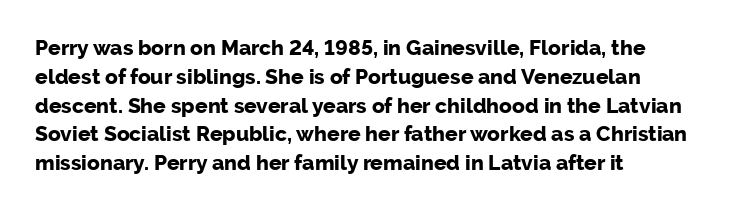
{"italic": "no", "bold": "yes", "underline": "no", "align": "left", "line_spacing": "normal", "line_spacing_ratio": 1.37, "letter_spacing": "normal", "letter_spacing_em": 0.0, "glyph_px": 21}
